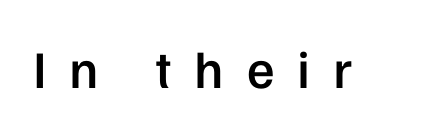
{"serif": "no", "italic": "no", "bold": "semi", "weight": "semibold", "width": "normal", "stroke_contrast": "low", "x_height": "medium", "monospaced": "no", "underline": "no", "letter_spacing": "wide", "letter_spacing_em": 0.43, "glyph_px": 53}
